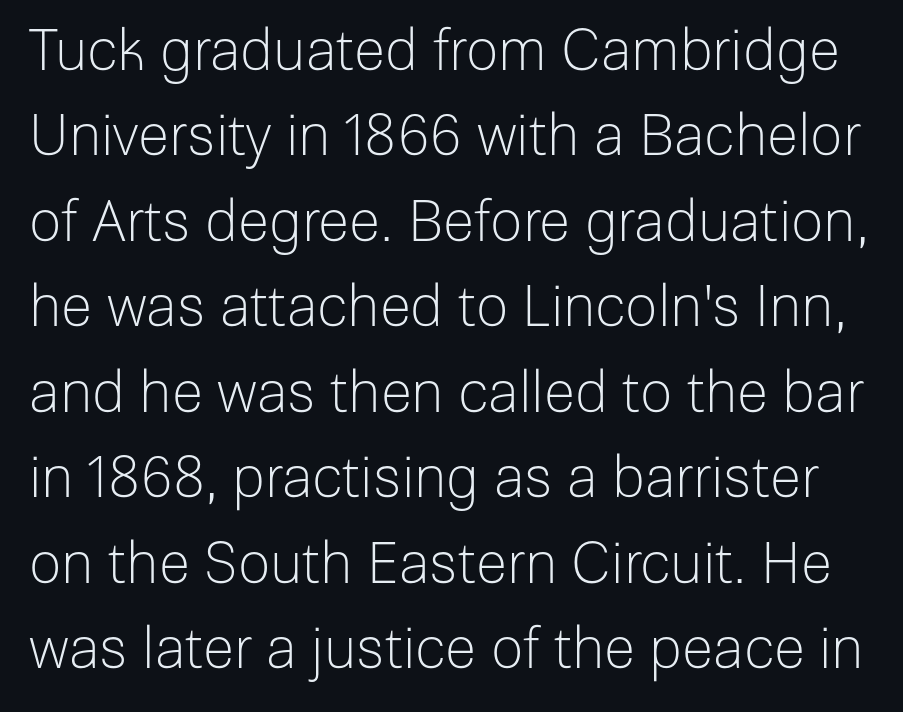
{"serif": "no", "italic": "no", "bold": "no", "weight": "light", "width": "normal", "stroke_contrast": "low", "x_height": "medium", "monospaced": "no", "underline": "no", "line_spacing": "normal", "line_spacing_ratio": 1.5, "letter_spacing": "normal", "letter_spacing_em": 0.0, "glyph_px": 57}
